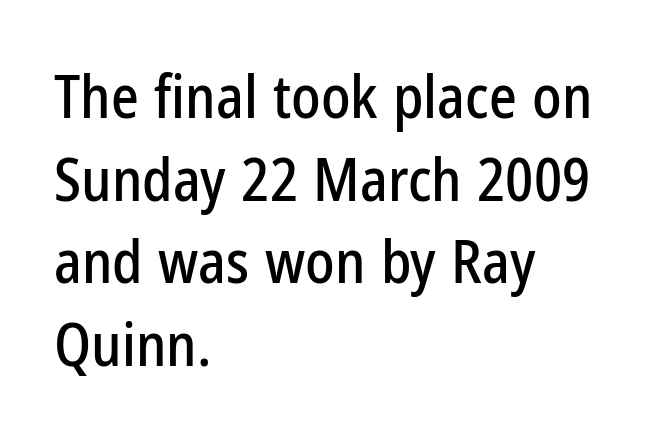
{"serif": "no", "italic": "no", "width": "condensed", "stroke_contrast": "low", "x_height": "medium", "monospaced": "no", "underline": "no", "align": "left", "line_spacing": "normal", "line_spacing_ratio": 1.4, "letter_spacing": "normal", "letter_spacing_em": 0.0, "glyph_px": 59}
